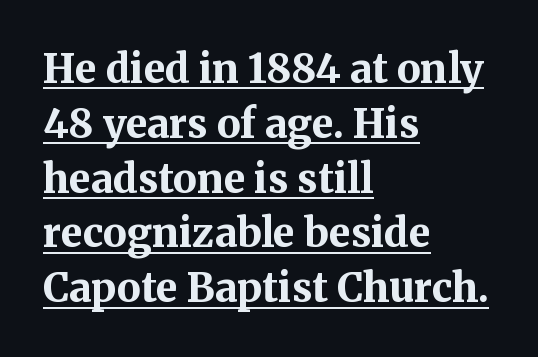
The image shows 40 px bold serif type, upright; set left-aligned, normal line spacing (1.37x), normal letter spacing, underlined; medium stroke contrast and a medium x-height.
